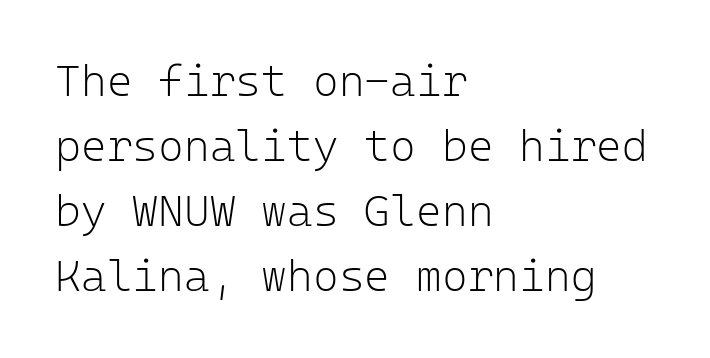
{"serif": "no", "italic": "no", "bold": "no", "weight": "light", "width": "normal", "stroke_contrast": "low", "x_height": "medium", "monospaced": "yes", "underline": "no", "align": "left", "line_spacing": "normal", "line_spacing_ratio": 1.48, "letter_spacing": "normal", "letter_spacing_em": 0.0, "glyph_px": 44}
